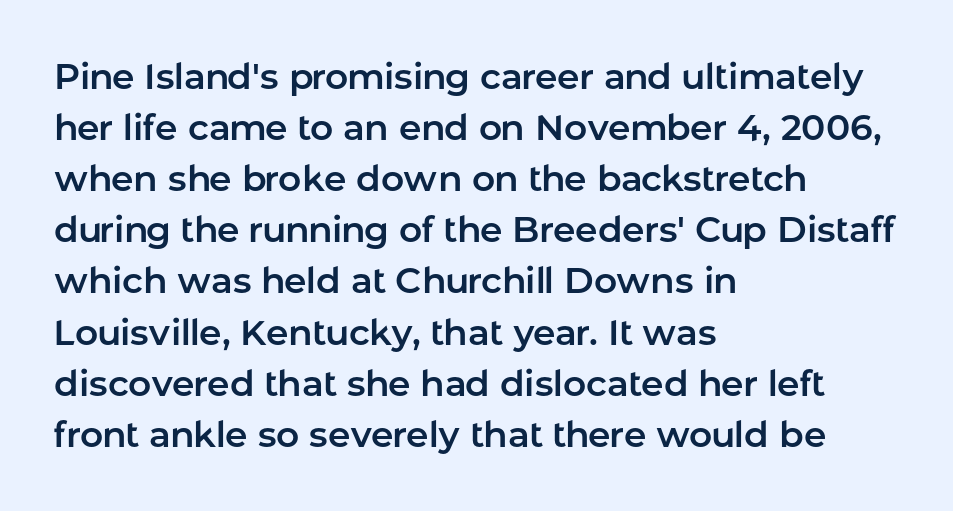
Q: Is the text italic (slanted)? A: No, it is upright.
Q: Is the typeface a serif or a sans-serif typeface? A: Sans-serif.
Q: Is the text underlined? A: No.
Q: How is the paragraph aligned? A: Left-aligned.
Q: Is the spacing between letters normal or unusually wide? A: Normal.
Q: Is the spacing between lines tight, normal or loose? A: Normal.
Q: Width (condensed, normal, or wide)? A: Normal.
Q: Stroke contrast? A: Low.
Q: x-height? A: Medium.
Q: Monospaced? A: No.
